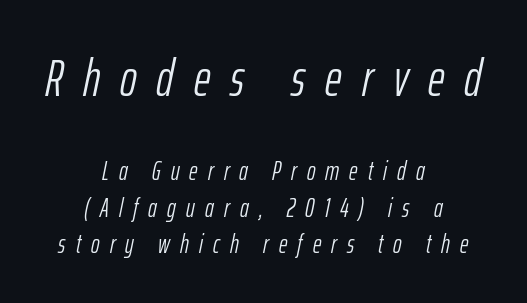
Q: Is the text bold? A: No.
Q: Is the text italic (slanted)? A: Yes, it leans right by about 12 degrees.
Q: Is the text underlined? A: No.
Q: How is the paragraph aligned? A: Centered.
Q: Is the spacing between letters normal or unusually wide? A: Unusually wide.
Q: Is the spacing between lines tight, normal or loose? A: Normal.
Q: Which block of text is set in a larger size, the first (top) or the second (bottom)? A: The first (top) one.
Q: Width (condensed, normal, or wide)? A: Condensed.
Q: Stroke contrast? A: Low.
Q: x-height? A: Medium.
Q: Monospaced? A: No.
